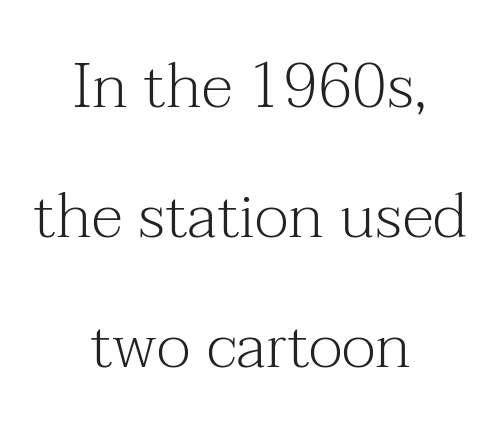
Q: Is the text bold? A: No.
Q: Is the text italic (slanted)? A: No, it is upright.
Q: Is the typeface a serif or a sans-serif typeface? A: Serif.
Q: Is the text underlined? A: No.
Q: How is the paragraph aligned? A: Centered.
Q: Is the spacing between letters normal or unusually wide? A: Normal.
Q: Is the spacing between lines tight, normal or loose? A: Loose.
Q: Width (condensed, normal, or wide)? A: Normal.
Q: Stroke contrast? A: Medium.
Q: x-height? A: Medium.
Q: Monospaced? A: No.
